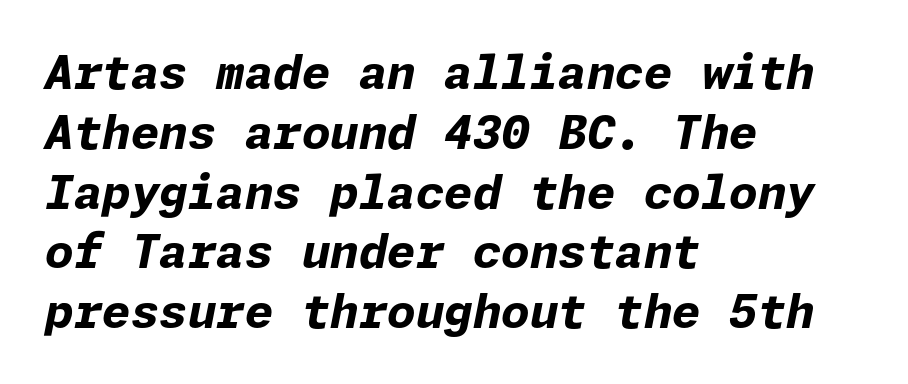
{"italic": "yes", "lean": "right", "slant_degrees": 11, "bold": "yes", "weight": "bold", "width": "normal", "stroke_contrast": "low", "x_height": "medium", "underline": "no", "align": "left", "line_spacing": "normal", "line_spacing_ratio": 1.3, "letter_spacing": "normal", "letter_spacing_em": 0.0, "glyph_px": 46}
